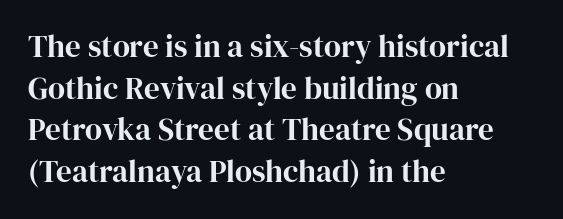
Which margin do the lines hug? The left one — the right edge is uneven. The designer left line spacing at the default. The gap between lines stays unmarked. This sample uses an upright cut, with every glyph sitting square on the baseline. Note the varied advance widths — an 'i' is clearly narrower than an 'm'. What kind of face is this? One with serifs.
